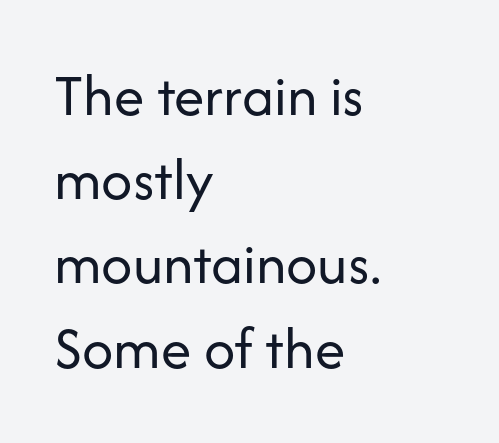
{"serif": "no", "italic": "no", "bold": "no", "weight": "regular", "width": "normal", "stroke_contrast": "low", "x_height": "medium", "monospaced": "no", "underline": "no", "align": "left", "line_spacing": "normal", "line_spacing_ratio": 1.38, "letter_spacing": "normal", "letter_spacing_em": 0.0, "glyph_px": 61}
